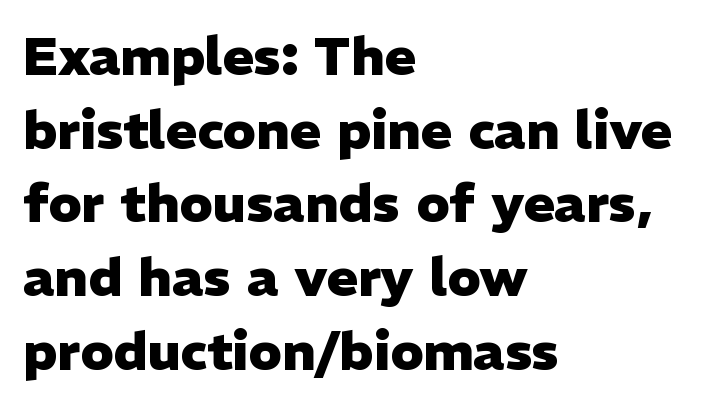
{"serif": "no", "italic": "no", "bold": "yes", "weight": "heavy", "width": "normal", "stroke_contrast": "low", "x_height": "medium", "monospaced": "no", "underline": "no", "align": "left", "line_spacing": "normal", "line_spacing_ratio": 1.39, "letter_spacing": "normal", "letter_spacing_em": 0.0, "glyph_px": 53}
